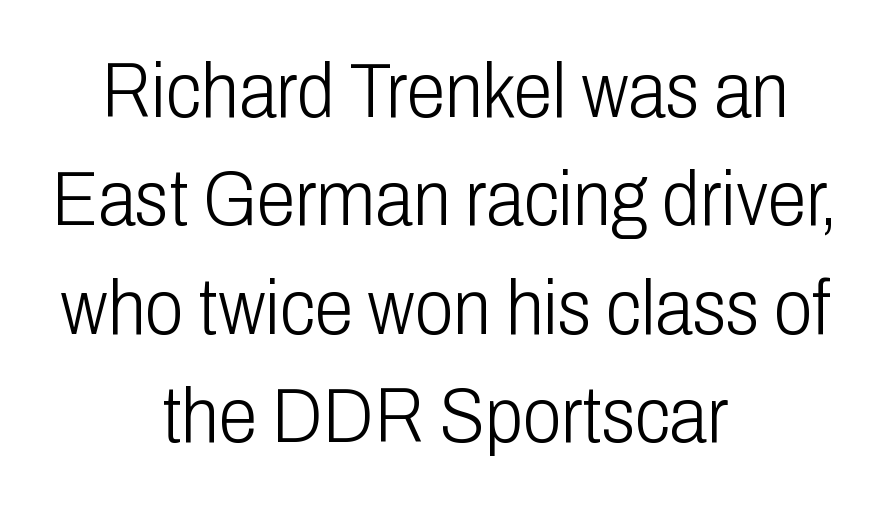
The image shows 78 px light, condensed sans-serif type, upright; set centered, normal line spacing (1.39x), normal letter spacing, not underlined; low stroke contrast and a medium x-height.
